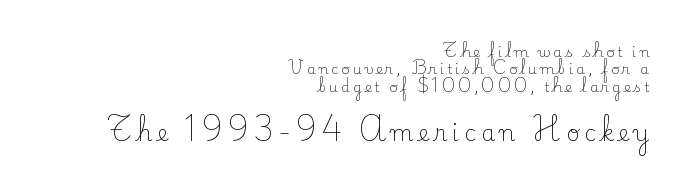
Q: Is the text bold? A: No.
Q: Is the text italic (slanted)? A: No, it is upright.
Q: Is the text underlined? A: No.
Q: How is the paragraph aligned? A: Right-aligned.
Q: Is the spacing between letters normal or unusually wide? A: Unusually wide.
Q: Which block of text is set in a larger size, the first (top) or the second (bottom)? A: The second (bottom) one.
